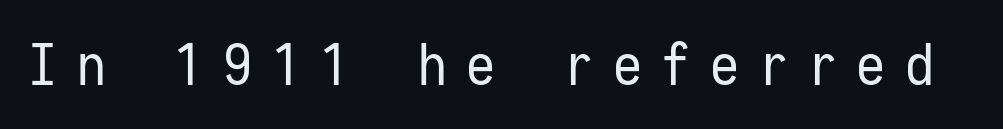
A light-to-regular cut is what we see here. Each word looks stretched out because of the extra space between its letters. A clean baseline with only descenders dipping below it. Do the characters align in a grid? Yes, the font is monospaced. Serifs: no, the terminals of the letterforms are clean. Unlike italic type, these characters show no tilt at all.
